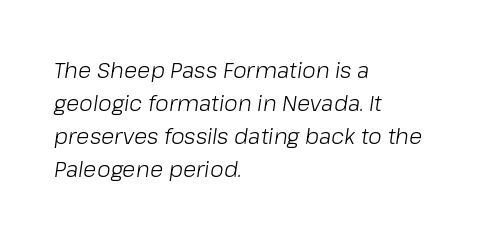
{"italic": "yes", "lean": "right", "slant_degrees": 8, "bold": "no", "underline": "no", "align": "left", "line_spacing": "normal", "line_spacing_ratio": 1.5, "letter_spacing": "normal", "letter_spacing_em": 0.0, "glyph_px": 22}
